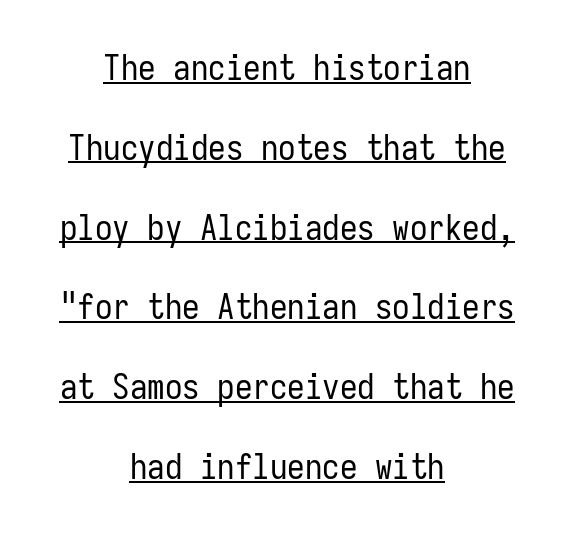
Q: Is the text bold? A: No.
Q: Is the text italic (slanted)? A: No, it is upright.
Q: Is the typeface a serif or a sans-serif typeface? A: Sans-serif.
Q: Is the text underlined? A: Yes.
Q: How is the paragraph aligned? A: Centered.
Q: Is the spacing between letters normal or unusually wide? A: Normal.
Q: Is the spacing between lines tight, normal or loose? A: Loose.
Q: Width (condensed, normal, or wide)? A: Condensed.
Q: Stroke contrast? A: Low.
Q: x-height? A: Medium.
Q: Monospaced? A: Yes.
